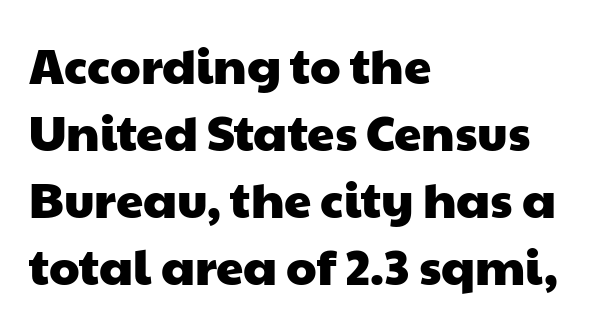
A bare baseline throughout the passage. What stands out about the letter spacing? Nothing — it is the standard amount. A student would call this left alignment; a typographer would say flush left, rag right. One glance says typical: line gaps are just what's usual.
